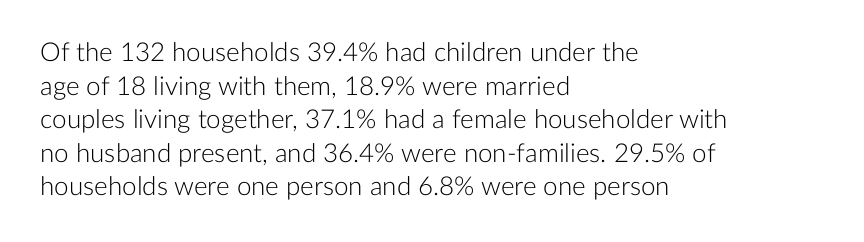
The image shows 26 px text type, upright; set left-aligned, normal line spacing (1.29x), normal letter spacing, not underlined.
